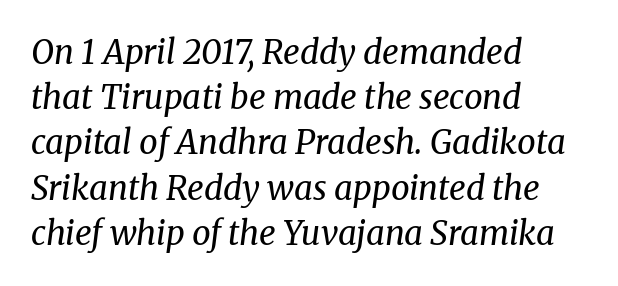
Between one letter and the next there's only the usual sliver of space. A classic flush-left, rag-right setting is used for this passage. Think of a printed novel: that variable character pitch is what you see here. To sum up the face: it has serifs. Characters are canted at an angle relative to the baseline's perpendicular. Underlining? Definitely not there.
